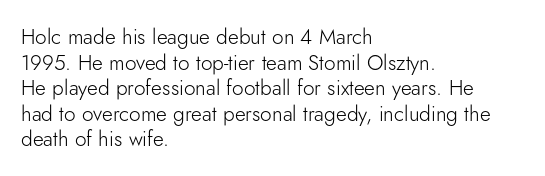
Q: Is the text bold? A: No.
Q: Is the text italic (slanted)? A: No, it is upright.
Q: Is the text underlined? A: No.
Q: How is the paragraph aligned? A: Left-aligned.
Q: Is the spacing between letters normal or unusually wide? A: Normal.
